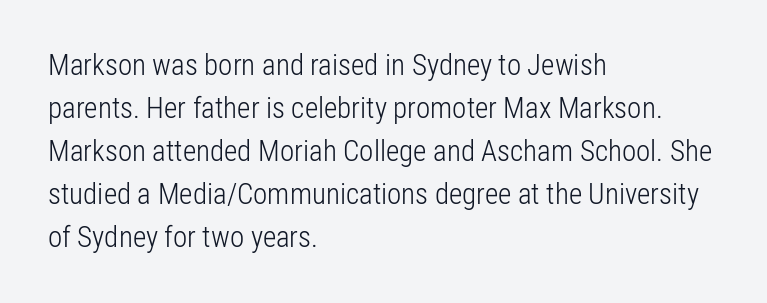
The image shows 29 px light, condensed sans-serif type, upright; set left-aligned, normal line spacing (1.48x), normal letter spacing, not underlined; low stroke contrast and a medium x-height.
